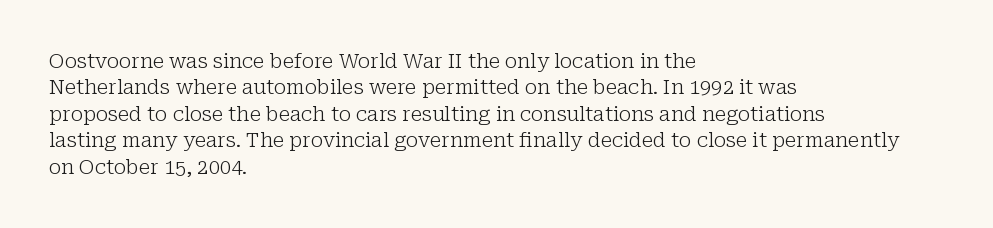
The image shows 20 px text type, upright; set left-aligned, normal line spacing (1.32x), normal letter spacing, not underlined.
